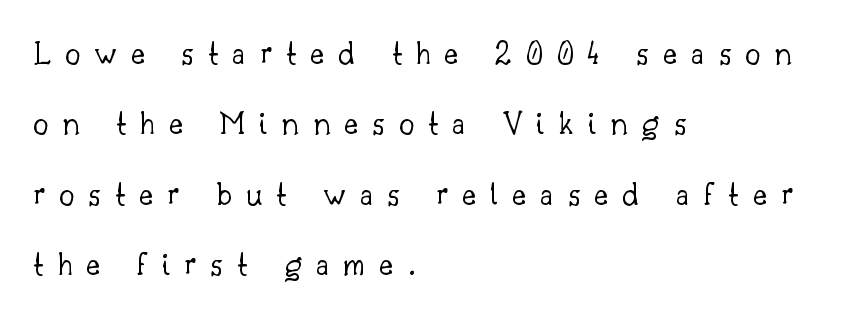
Q: Is the text bold? A: No.
Q: Is the text italic (slanted)? A: No, it is upright.
Q: Is the text underlined? A: No.
Q: How is the paragraph aligned? A: Left-aligned.
Q: Is the spacing between letters normal or unusually wide? A: Unusually wide.
Q: Is the spacing between lines tight, normal or loose? A: Loose.
Q: Width (condensed, normal, or wide)? A: Normal.
Q: Stroke contrast? A: Low.
Q: x-height? A: Small.
Q: Monospaced? A: No.
